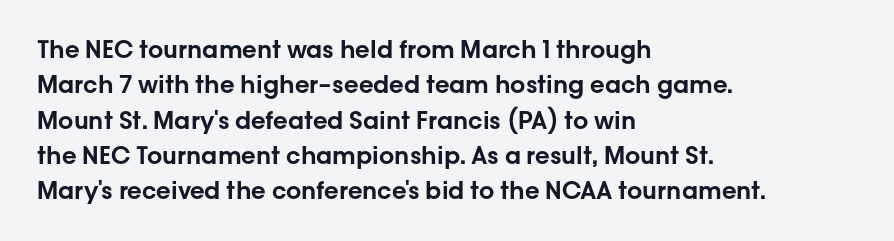
Q: Is the text italic (slanted)? A: No, it is upright.
Q: Is the text underlined? A: No.
Q: How is the paragraph aligned? A: Left-aligned.
Q: Is the spacing between letters normal or unusually wide? A: Normal.
Q: Is the spacing between lines tight, normal or loose? A: Normal.
